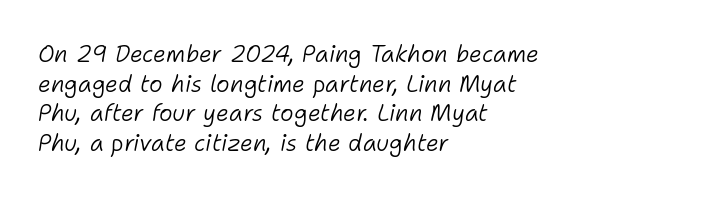
The lines are quadded left. Students, note that the glyphs here touch the page at normal intervals. The rendering uses a moderate line-height, typical for paragraphs. A typesetter would mark this as italic. Has an underline been added? It has not. Stems here are at most as thick as an everyday book face.
